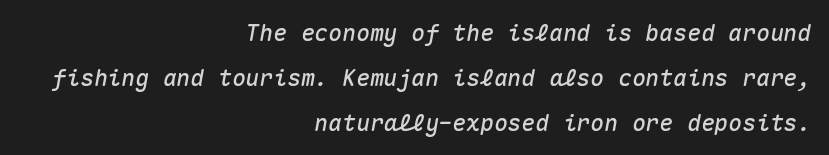
Typeset ragged left — the right edge is the straight one. The axis of the letterforms is tilted away from vertical. Each word holds together tightly as a unit, with standard inter-letter gaps. What's the leading like? Stretched, with rows far apart. Plain, unruled lines of type.
